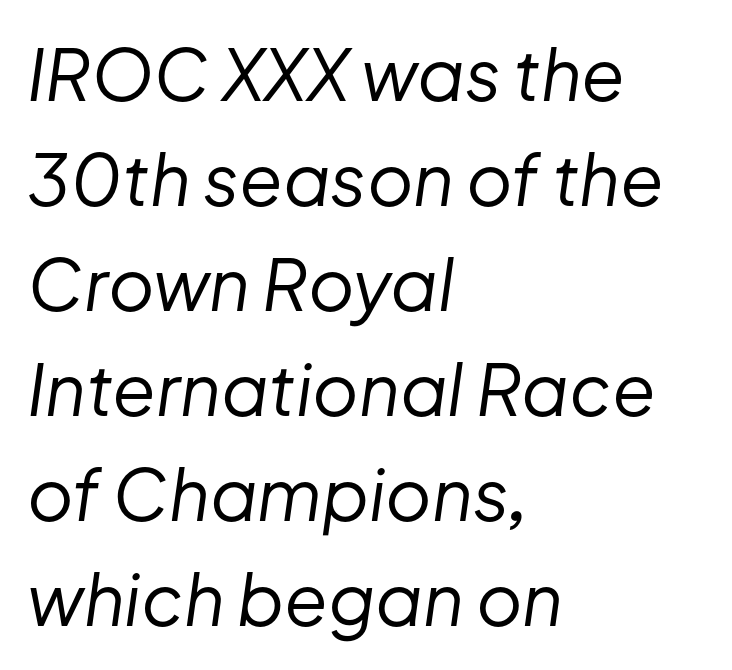
A student would call this left alignment; a typographer would say flush left, rag right. No chunkiness to these letters — they're not bold. Designer's note — italics engaged. Is the letter spacing exaggerated? No — it looks like the ordinary default.
